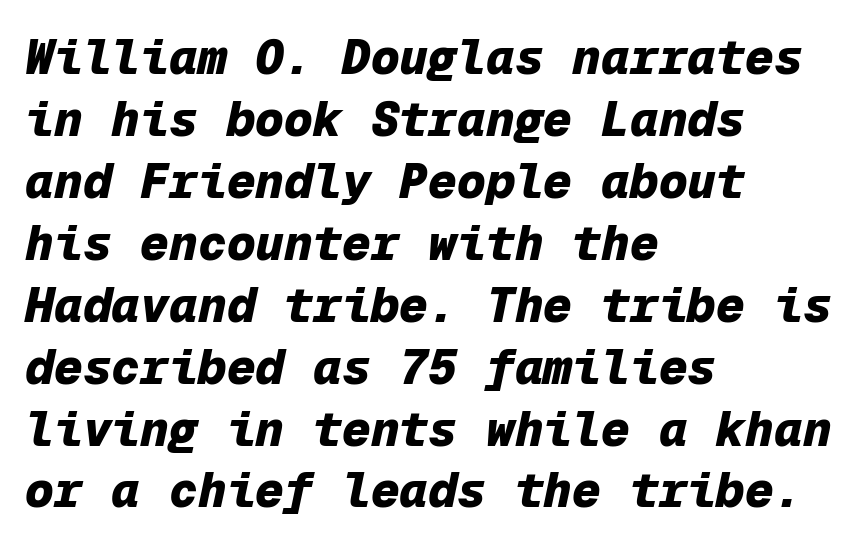
The image shows 48 px heavy type, italic (leaning right), monospaced; set left-aligned, normal line spacing (1.29x), normal letter spacing, not underlined; low stroke contrast and a medium x-height.
